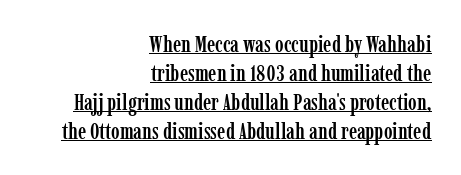
Vertically, the passage feels balanced, rows spaced as you'd expect. Each word holds together tightly as a unit, with standard inter-letter gaps. The specimen reads as upright at a glance. This sample is right-justified, so line beginnings fall wherever the words allow. A typographer would call this underscored text.
